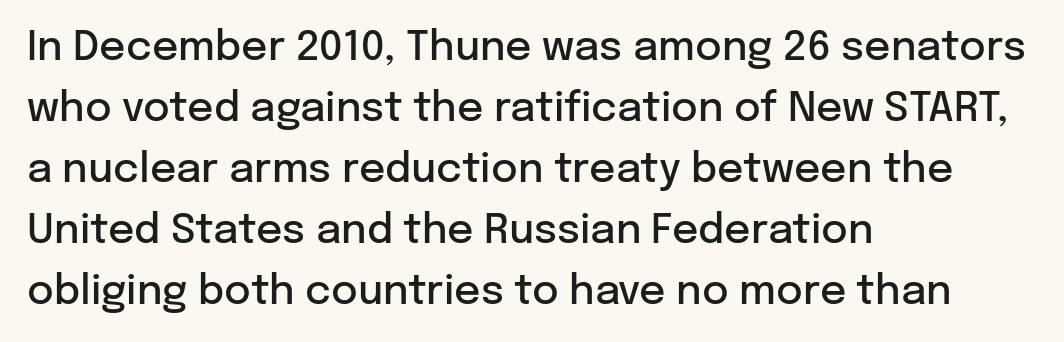
Alignment: flush left. Every stem runs plumb, perpendicular to the baseline. Bold? Not quite — semibold, heavier than regular but stopping short. Normally led — the rows are evenly, conventionally spaced. In terms of letterform style, serifs are entirely absent.
